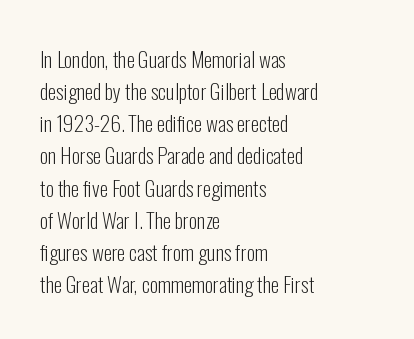
The image shows 21 px text type, upright; set left-aligned, normal line spacing (1.53x), normal letter spacing, not underlined.
